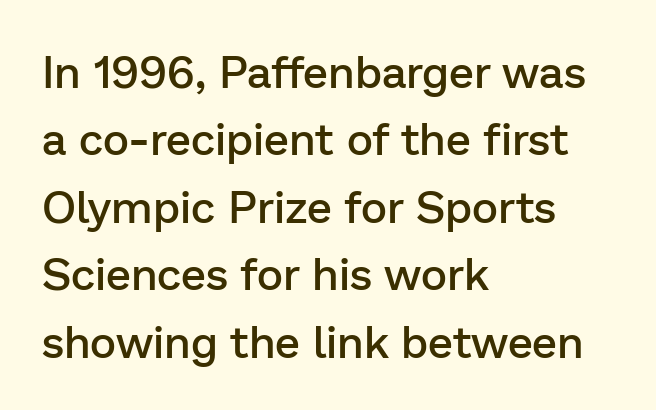
Q: Is the text bold? A: Semi-bold.
Q: Is the text italic (slanted)? A: No, it is upright.
Q: Is the typeface a serif or a sans-serif typeface? A: Sans-serif.
Q: Is the text underlined? A: No.
Q: How is the paragraph aligned? A: Left-aligned.
Q: Is the spacing between letters normal or unusually wide? A: Normal.
Q: Is the spacing between lines tight, normal or loose? A: Normal.
Q: Width (condensed, normal, or wide)? A: Normal.
Q: Stroke contrast? A: Low.
Q: x-height? A: Medium.
Q: Monospaced? A: No.
